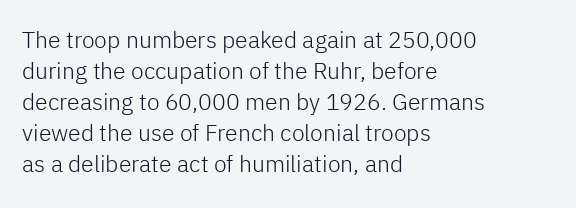
Posture: upright roman. The ragged edge is on the right, which tells us the setting is flush left. Reading down the column, the eye jumps a familiar distance to each next line. The specimen omits any rule beneath the text block's lines. The face looks like a standard text weight, possibly lighter.
